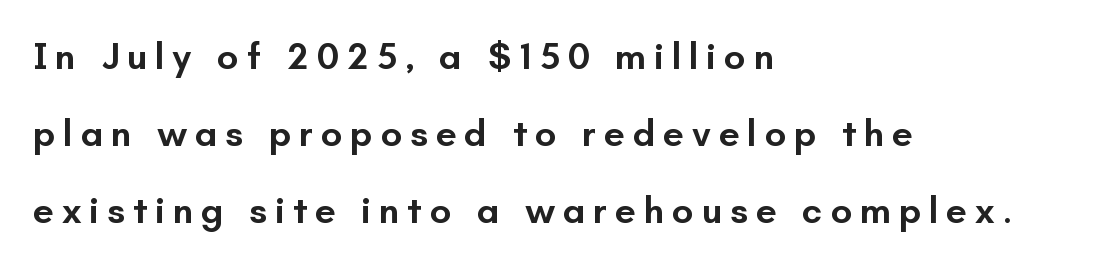
{"serif": "no", "italic": "no", "bold": "semi", "weight": "semibold", "width": "normal", "stroke_contrast": "low", "x_height": "small", "monospaced": "no", "underline": "no", "align": "left", "line_spacing": "loose", "line_spacing_ratio": 2.02, "letter_spacing": "wide", "letter_spacing_em": 0.2, "glyph_px": 38}
